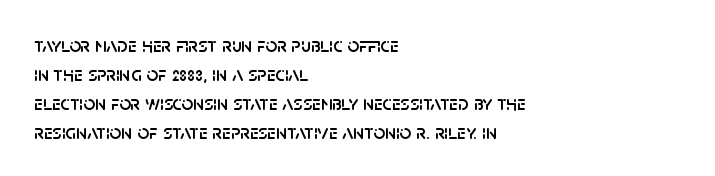
Rows of type keep a routine distance in the vertical direction. Is the block centered? No — it sits flush against the left margin. No italicization has been applied; the sample stays upright. Letters rest on an invisible, unmarked baseline.
